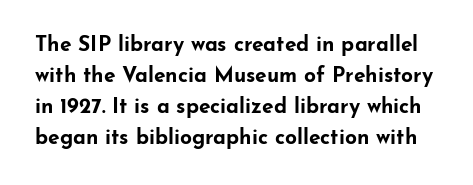
A typesetter would mark this as roman, not italic. Regular leading. Descenders hang freely into open space. This rendering leaves character spacing at its baseline value. Summary of weight: heavy, a full bold.
